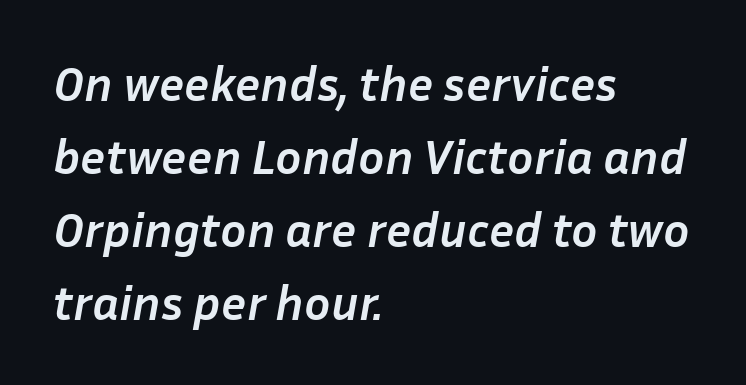
Standard letterfit; no display-style spreading of the glyphs. Note the varied advance widths — an 'i' is clearly narrower than an 'm'. The ragged edge is on the right, which tells us the setting is flush left. Strong, thick strokes mark this as bold type. Descenders hang freely into open space. The letters are slanted; this is an italic face.
